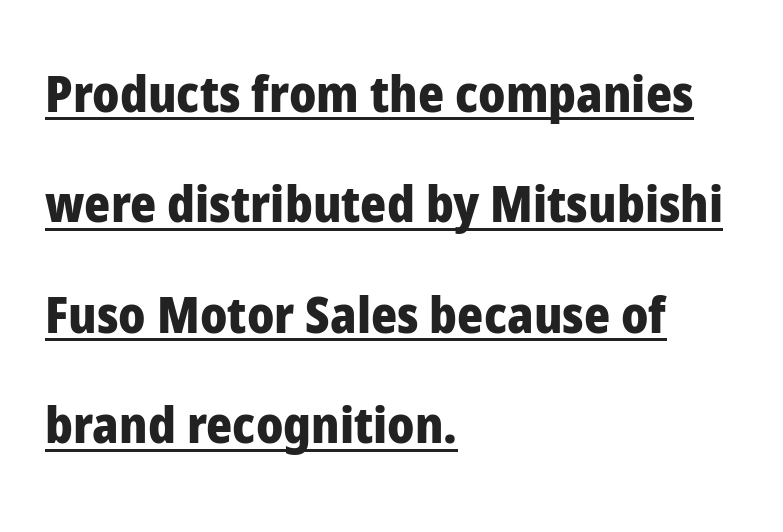
{"serif": "no", "italic": "no", "bold": "yes", "weight": "heavy", "width": "normal", "stroke_contrast": "low", "x_height": "medium", "monospaced": "no", "underline": "yes", "align": "left", "line_spacing": "loose", "line_spacing_ratio": 2.21, "letter_spacing": "normal", "letter_spacing_em": 0.0, "glyph_px": 50}
